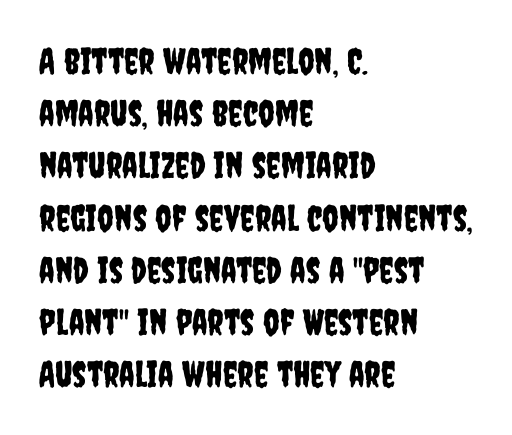
The image shows 36 px condensed sans-serif type, upright; set left-aligned, normal line spacing (1.45x), normal letter spacing, not underlined; low stroke contrast and a large x-height.
